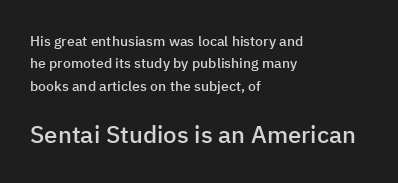
Which margin do the lines hug? The left one — the right edge is uneven. Notice how the stems are strictly vertical — no italics here. Nobody touched the tracking dial on this one. The foot of each line stays bare and open.
